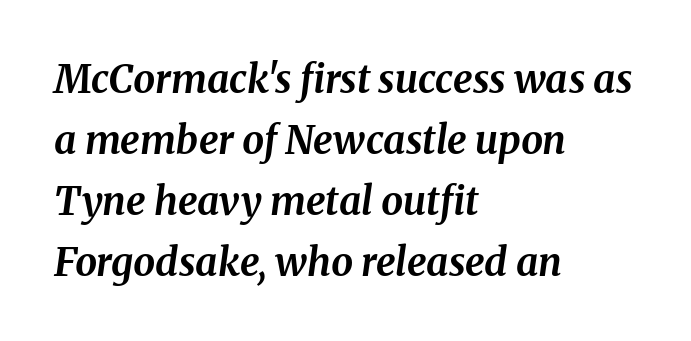
The image shows 39 px bold type, italic (leaning right); set left-aligned, normal line spacing (1.56x), normal letter spacing, not underlined; medium stroke contrast and a medium x-height.
